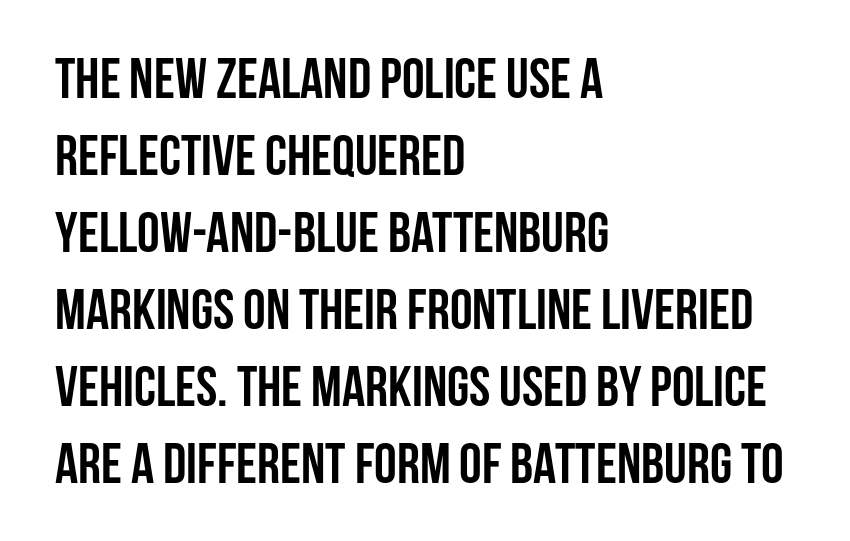
{"serif": "no", "italic": "no", "bold": "yes", "weight": "semibold", "width": "condensed", "stroke_contrast": "low", "x_height": "large", "monospaced": "no", "underline": "no", "align": "left", "line_spacing": "normal", "line_spacing_ratio": 1.35, "letter_spacing": "normal", "letter_spacing_em": 0.0, "glyph_px": 57}
